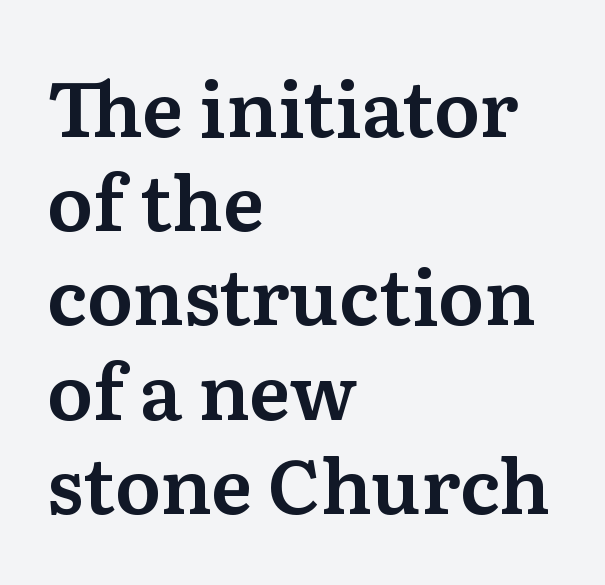
The image shows 76 px serif type, upright; set left-aligned, line spacing 1.24x, normal letter spacing, not underlined; medium stroke contrast and a medium x-height.
